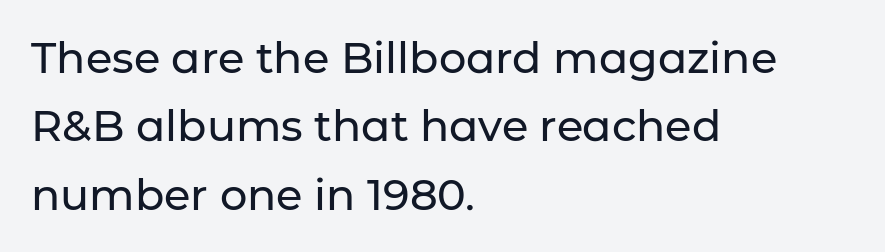
A clean baseline with only descenders dipping below it. Are there feet on the stems? There aren't — it's a sans. If you drew a ruler down the left edge, every line would touch it. Character widths vary here, with narrow letters taking less room than wide ones. Line spacing here is normal.
